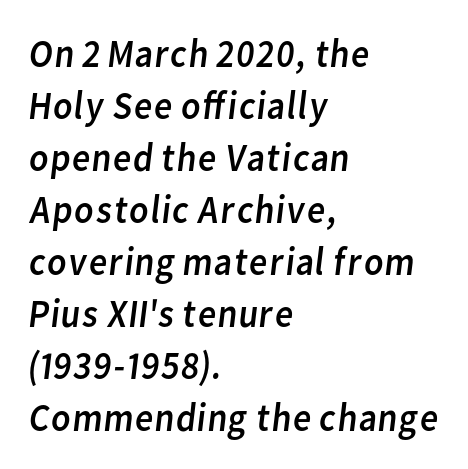
Bare-footed words on every line. Nope, no serifs anywhere on these letters. The typeface has the unassuming heft of standard copy or less. Nobody touched the tracking dial on this one. Each new line begins a customary step beneath the previous one. A classic flush-left, rag-right setting is used for this passage.
